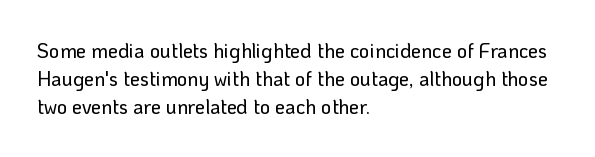
Q: Is the text italic (slanted)? A: No, it is upright.
Q: Is the text underlined? A: No.
Q: How is the paragraph aligned? A: Left-aligned.
Q: Is the spacing between letters normal or unusually wide? A: Normal.
Q: Is the spacing between lines tight, normal or loose? A: Normal.
